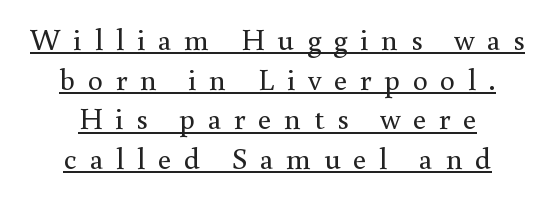
Q: Is the text bold? A: No.
Q: Is the text italic (slanted)? A: No, it is upright.
Q: Is the typeface a serif or a sans-serif typeface? A: Serif.
Q: Is the text underlined? A: Yes.
Q: How is the paragraph aligned? A: Centered.
Q: Is the spacing between letters normal or unusually wide? A: Unusually wide.
Q: Is the spacing between lines tight, normal or loose? A: Normal.
Q: Width (condensed, normal, or wide)? A: Normal.
Q: Stroke contrast? A: Medium.
Q: x-height? A: Small.
Q: Monospaced? A: No.
